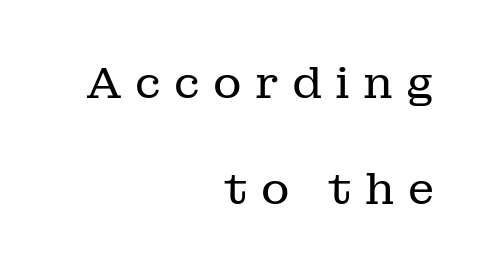
{"serif": "yes", "italic": "no", "bold": "no", "weight": "regular", "width": "normal", "stroke_contrast": "low", "x_height": "medium", "monospaced": "no", "underline": "no", "align": "right", "line_spacing": "loose", "line_spacing_ratio": 2.4, "letter_spacing": "wide", "letter_spacing_em": 0.3, "glyph_px": 44}
